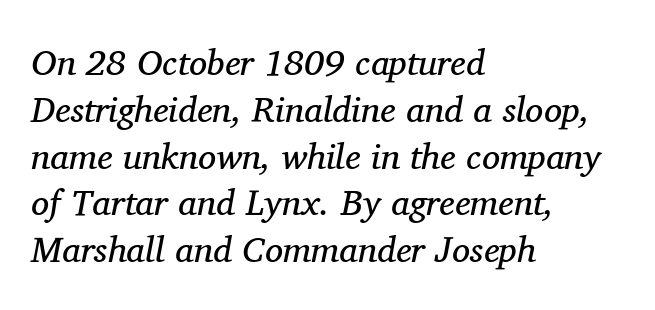
Q: Is the text bold? A: No.
Q: Is the text italic (slanted)? A: Yes, it leans right by about 11 degrees.
Q: Is the typeface a serif or a sans-serif typeface? A: Serif.
Q: Is the text underlined? A: No.
Q: How is the paragraph aligned? A: Left-aligned.
Q: Is the spacing between letters normal or unusually wide? A: Normal.
Q: Is the spacing between lines tight, normal or loose? A: Normal.
Q: Width (condensed, normal, or wide)? A: Normal.
Q: Stroke contrast? A: Medium.
Q: x-height? A: Medium.
Q: Monospaced? A: No.
